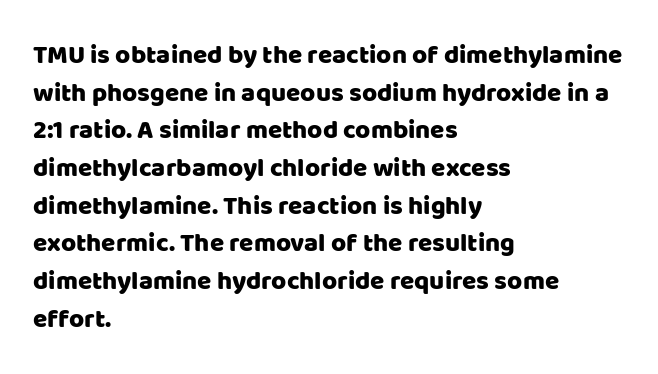
{"italic": "no", "underline": "no", "align": "left", "line_spacing": "normal", "line_spacing_ratio": 1.45, "letter_spacing": "normal", "letter_spacing_em": 0.0, "glyph_px": 26}
